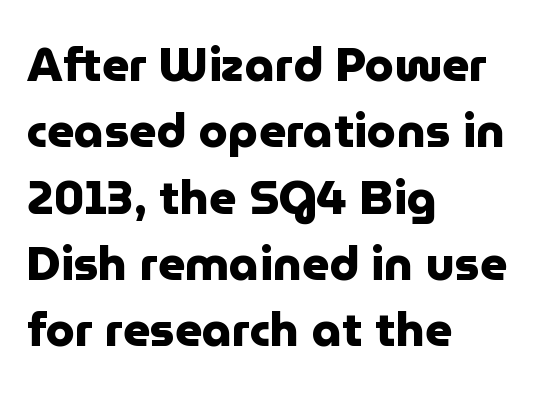
In terms of letterspacing, this is plain default setting. The strip under each line holds only bare page. Nope, not italic — everything's standing straight. You could not count columns in this text — the font is proportionally spaced. Notice how the passage keeps a crisp vertical edge on the left only.
